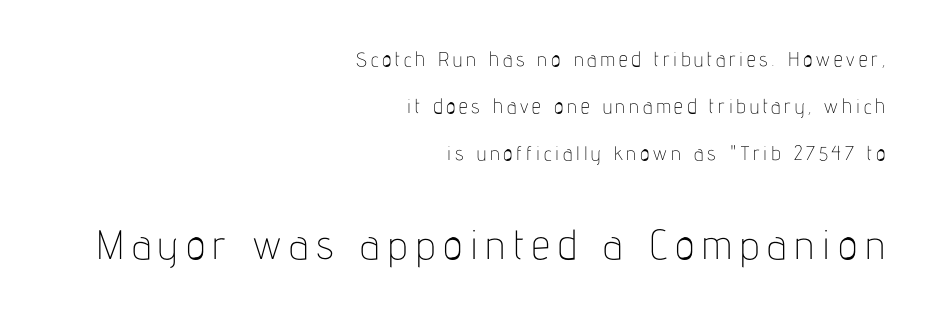
Q: Is the text bold? A: No.
Q: Is the text italic (slanted)? A: No, it is upright.
Q: Is the typeface a serif or a sans-serif typeface? A: Sans-serif.
Q: Is the text underlined? A: No.
Q: How is the paragraph aligned? A: Right-aligned.
Q: Is the spacing between lines tight, normal or loose? A: Loose.
Q: Which block of text is set in a larger size, the first (top) or the second (bottom)? A: The second (bottom) one.
Q: Width (condensed, normal, or wide)? A: Condensed.
Q: Stroke contrast? A: Low.
Q: x-height? A: Medium.
Q: Monospaced? A: No.
